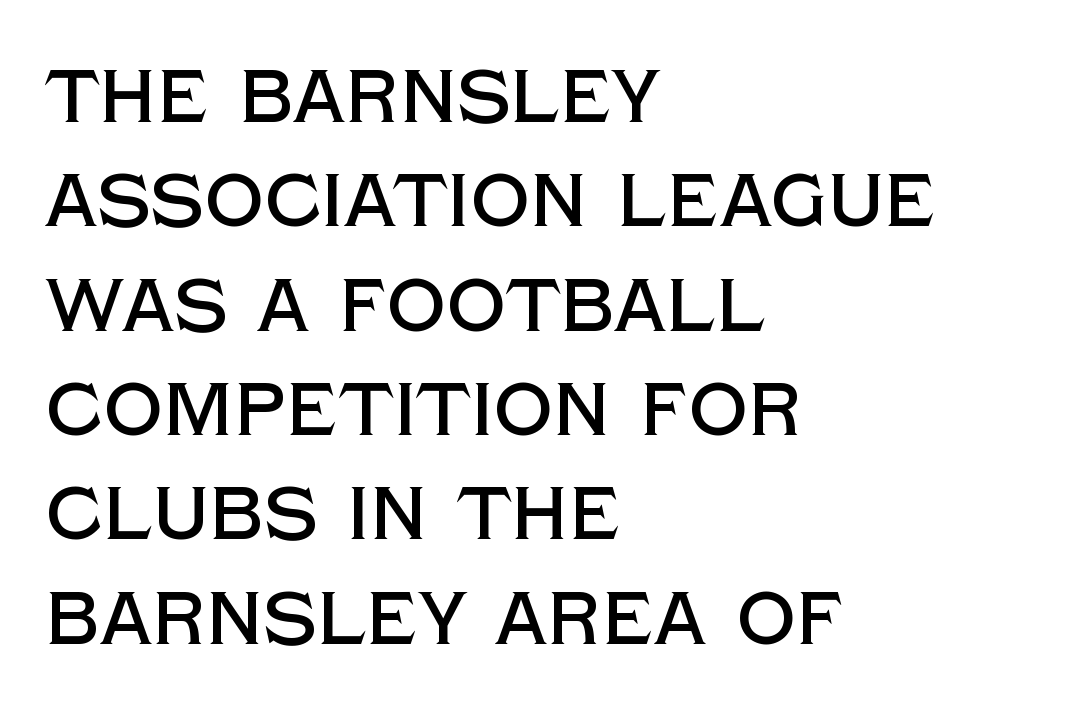
{"serif": "no", "italic": "no", "width": "normal", "x_height": "large", "monospaced": "no", "underline": "no", "align": "left", "line_spacing": "normal", "line_spacing_ratio": 1.41, "letter_spacing": "normal", "letter_spacing_em": 0.0, "glyph_px": 74}
